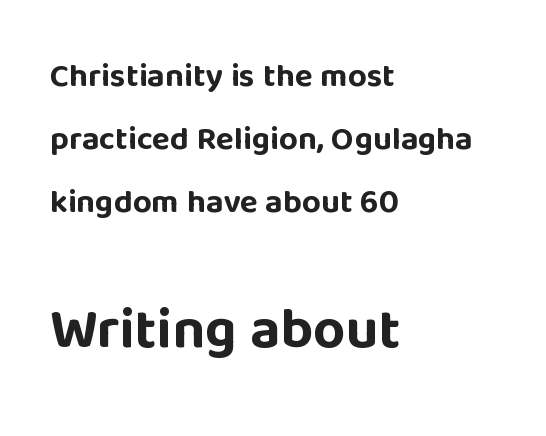
{"serif": "no", "italic": "no", "bold": "yes", "weight": "bold", "width": "normal", "stroke_contrast": "low", "x_height": "large", "monospaced": "no", "underline": "no", "align": "left", "line_spacing": "loose", "line_spacing_ratio": 1.91, "letter_spacing": "normal", "letter_spacing_em": 0.0, "larger_block": "second", "size_ratio": 1.73, "glyph_px": 57}
